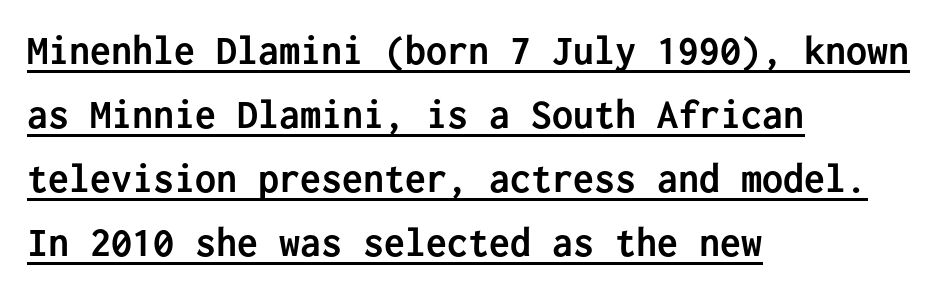
Spacing verdict: monospaced, one width for all characters. Grotesque or geometric, the face here clearly has no serifs. What weight is shown? A full bold with thick strokes. Rendered with straight, roman letterforms. Does a line run under the words? Yes, clearly. The passage is arranged the way most books set body copy — flush left.
